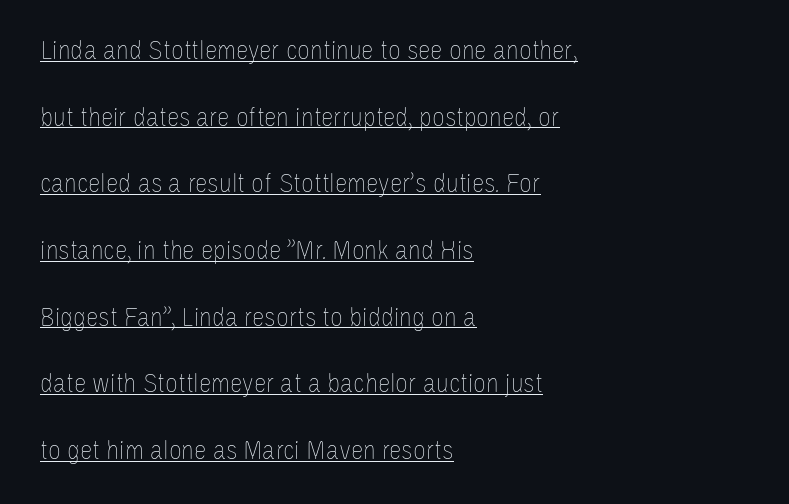
{"italic": "no", "bold": "no", "weight": "thin", "width": "condensed", "stroke_contrast": "low", "x_height": "large", "monospaced": "no", "underline": "yes", "align": "left", "line_spacing": "loose", "line_spacing_ratio": 2.38, "letter_spacing": "normal", "letter_spacing_em": 0.0, "glyph_px": 28}
